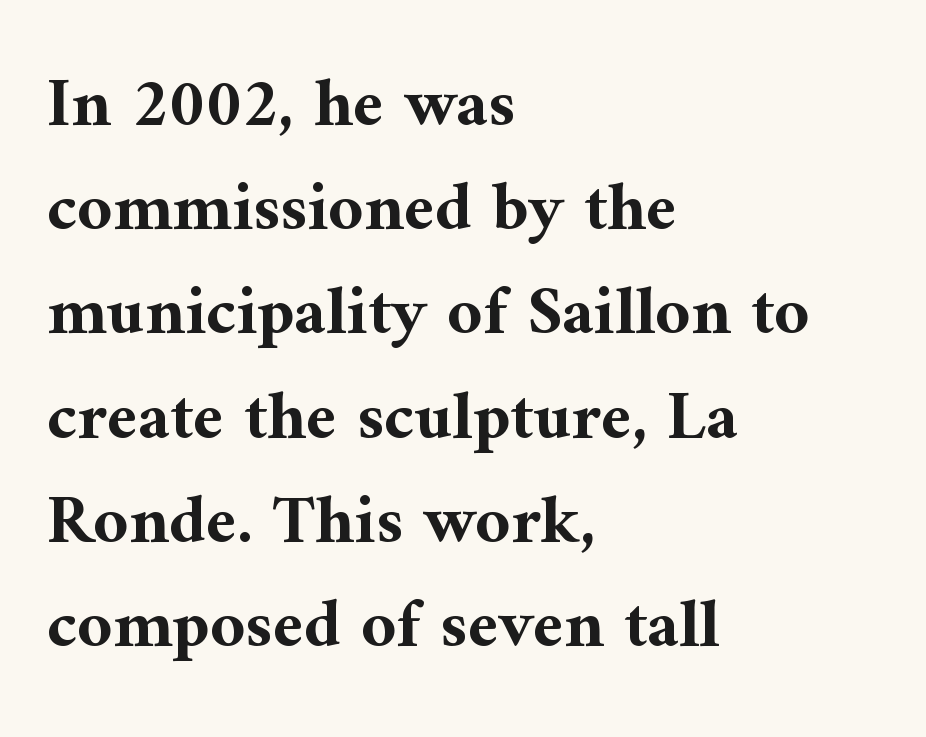
Q: Is the text bold? A: Yes.
Q: Is the text italic (slanted)? A: No, it is upright.
Q: Is the typeface a serif or a sans-serif typeface? A: Serif.
Q: Is the text underlined? A: No.
Q: How is the paragraph aligned? A: Left-aligned.
Q: Is the spacing between letters normal or unusually wide? A: Normal.
Q: Is the spacing between lines tight, normal or loose? A: Normal.
Q: Width (condensed, normal, or wide)? A: Normal.
Q: Stroke contrast? A: Medium.
Q: x-height? A: Medium.
Q: Monospaced? A: No.
